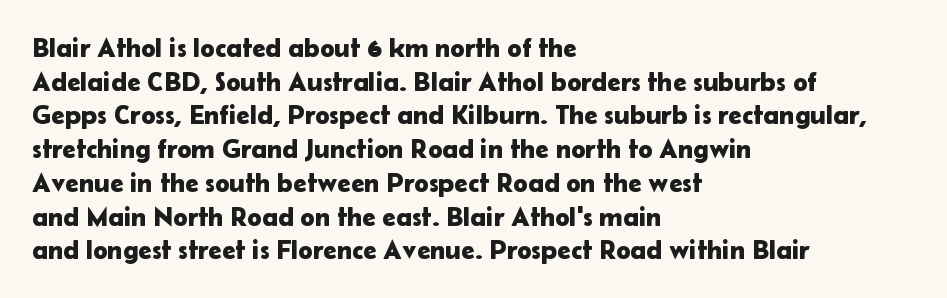
The image shows 27 px text type, upright; set left-aligned, normal line spacing (1.25x), normal letter spacing, not underlined.
